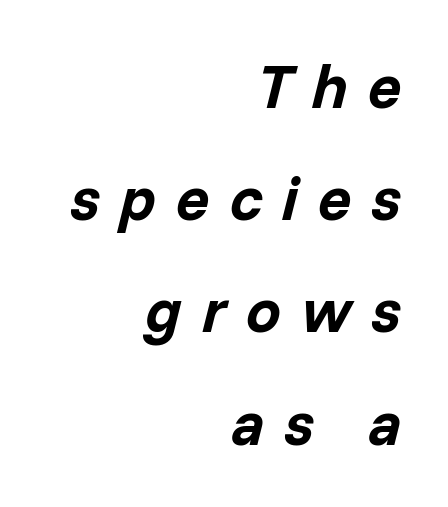
The face used here has a pronounced slope to its letters. Descenders hang freely into open space. Horizontally, the lines are justified to the trailing edge only. Looks like regular typesetting: each glyph gets only the width it needs. Words appear elongated and porous because spacing is wide. Emphasis by weight is at full strength: bold.
